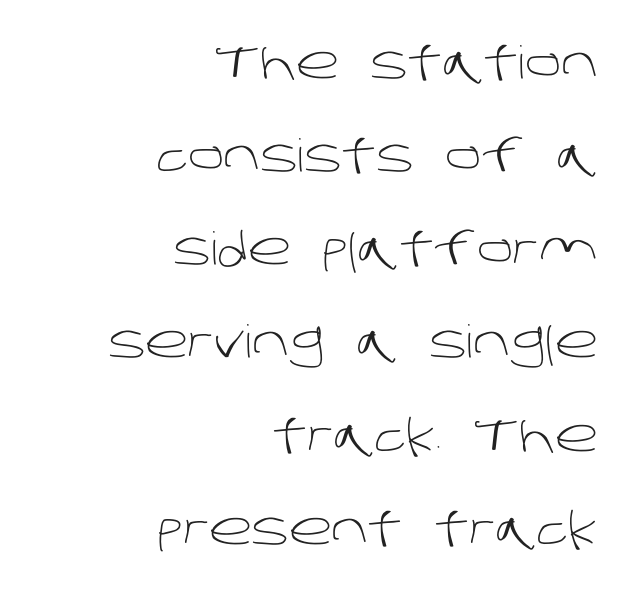
Q: Is the text bold? A: No.
Q: Is the typeface a serif or a sans-serif typeface? A: Sans-serif.
Q: Is the text underlined? A: No.
Q: How is the paragraph aligned? A: Right-aligned.
Q: Is the spacing between letters normal or unusually wide? A: Normal.
Q: Is the spacing between lines tight, normal or loose? A: Loose.
Q: Width (condensed, normal, or wide)? A: Normal.
Q: Stroke contrast? A: Low.
Q: x-height? A: Large.
Q: Monospaced? A: No.
